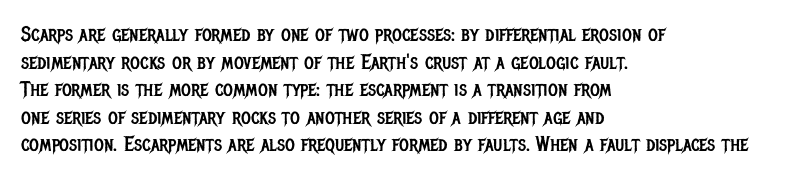
Q: Is the text bold? A: No.
Q: Is the text italic (slanted)? A: No, it is upright.
Q: Is the text underlined? A: No.
Q: How is the paragraph aligned? A: Left-aligned.
Q: Is the spacing between letters normal or unusually wide? A: Normal.
Q: Is the spacing between lines tight, normal or loose? A: Normal.
